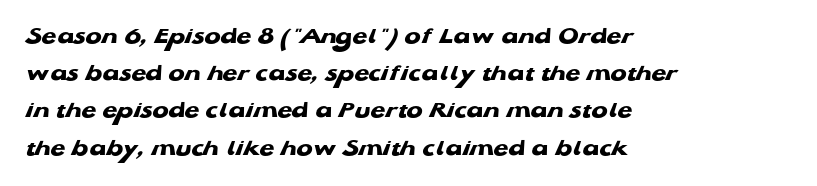
The paragraph shown leans on its left margin. Compared with an ordinary text face, these strokes are far heavier — a full bold. The letterforms sit shoulder to shoulder at normal distance. Unmarked baselines from the first word to the last. This sample keeps an unexceptional amount of space between lines.
